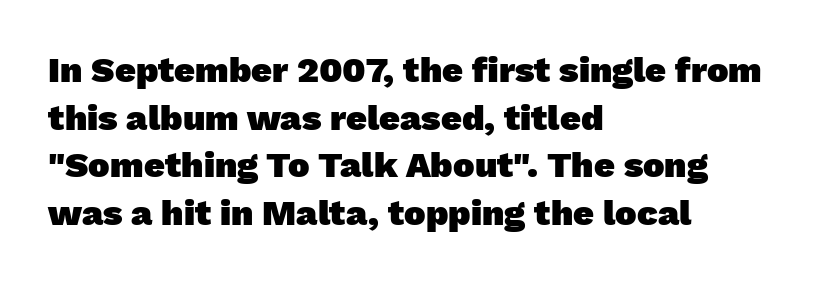
{"serif": "no", "bold": "yes", "weight": "heavy", "width": "normal", "stroke_contrast": "low", "x_height": "medium", "monospaced": "no", "underline": "no", "align": "left", "line_spacing": "normal", "line_spacing_ratio": 1.32, "letter_spacing": "normal", "letter_spacing_em": 0.0, "glyph_px": 36}
